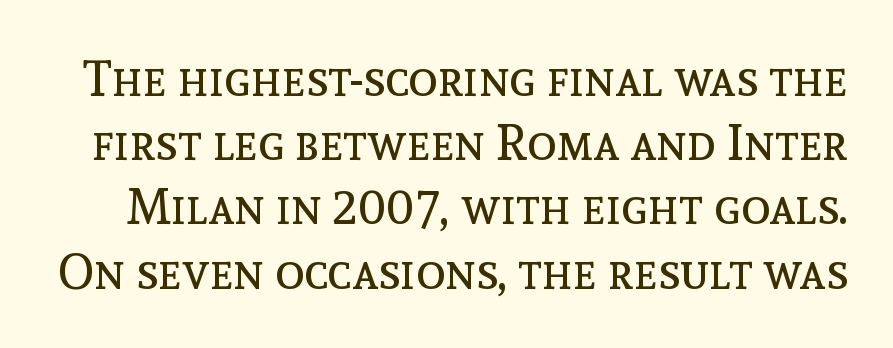
Descenders hang freely into open space. The weight tops out at a normal text grade. Regular leading. Characters follow at the spacing the type designer built in. You could not count columns in this text — the font is proportionally spaced. The typography opts for an upright posture over an oblique one.
